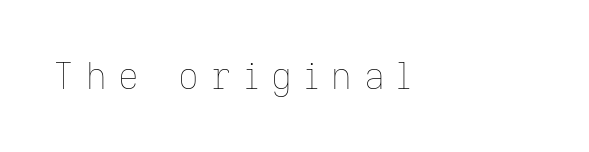
Unlike italic type, these characters show no tilt at all. Is this a fixed-width face? No — the glyphs have proportional, varying widths. A quiet, ordinary-to-light weight characterises the typeface. Students, note that the glyphs here are deliberately spaced far apart. Casual observation: everything's shoved over to the left. Has an underline been added? It has not.
